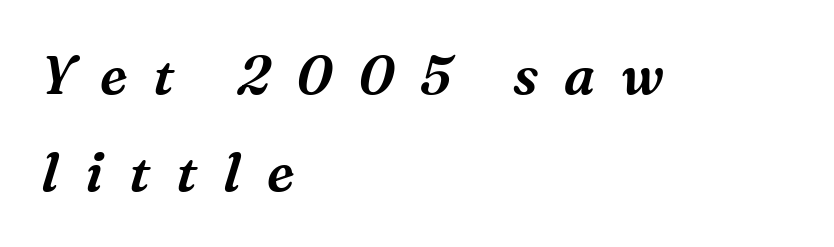
The image shows 54 px serif type, italic (leaning right); set left-aligned, line spacing 1.8x, unusually wide letter spacing (+0.48 em), not underlined; medium stroke contrast and a medium x-height.
